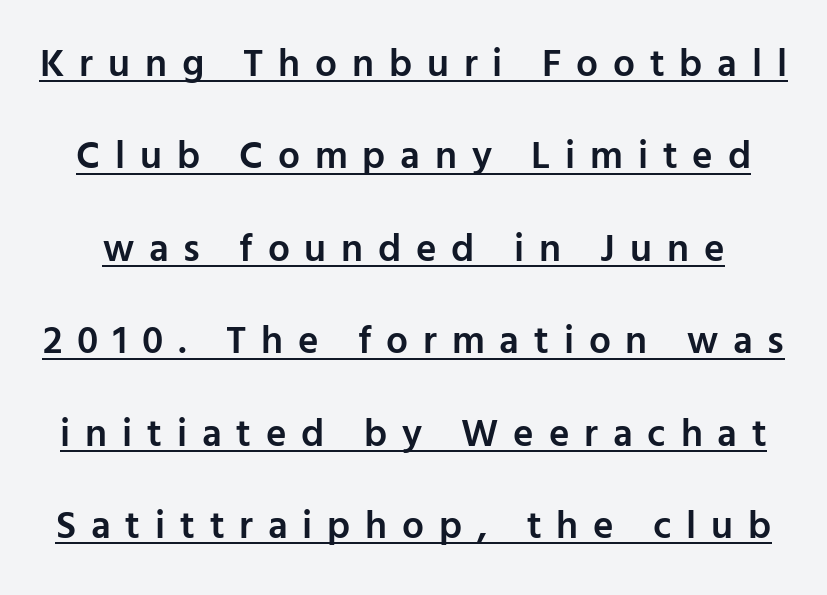
{"serif": "no", "italic": "no", "bold": "semi", "weight": "semibold", "width": "normal", "stroke_contrast": "low", "x_height": "medium", "monospaced": "no", "underline": "yes", "line_spacing": "loose", "line_spacing_ratio": 2.37, "letter_spacing": "wide", "letter_spacing_em": 0.38, "glyph_px": 39}
